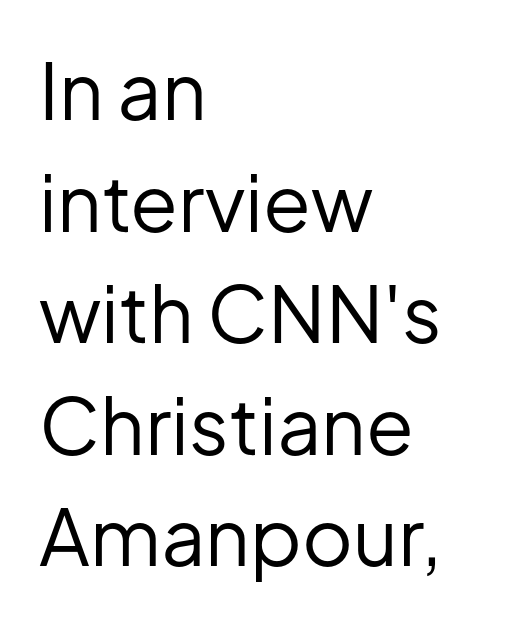
Q: Is the text bold? A: No.
Q: Is the text italic (slanted)? A: No, it is upright.
Q: Is the typeface a serif or a sans-serif typeface? A: Sans-serif.
Q: Is the text underlined? A: No.
Q: How is the paragraph aligned? A: Left-aligned.
Q: Is the spacing between letters normal or unusually wide? A: Normal.
Q: Is the spacing between lines tight, normal or loose? A: Normal.
Q: Width (condensed, normal, or wide)? A: Normal.
Q: Stroke contrast? A: Low.
Q: x-height? A: Medium.
Q: Monospaced? A: No.
